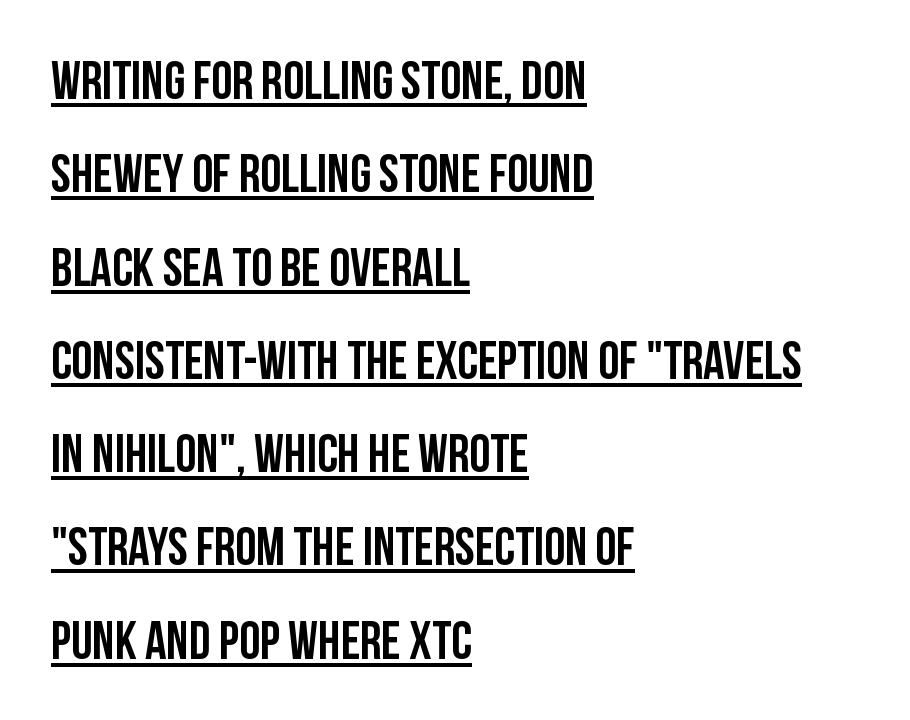
The image shows 53 px condensed sans-serif type, upright; set left-aligned, line spacing 1.76x, normal letter spacing, underlined; low stroke contrast and a large x-height.
